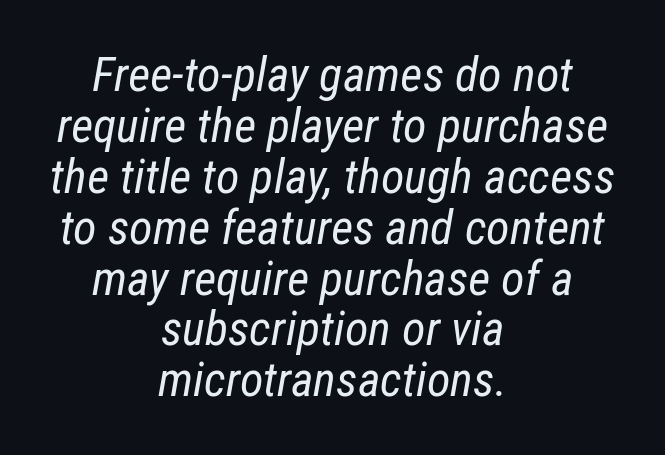
The image shows 48 px regular-weight, condensed type, italic (leaning right); set centered, tight line spacing (1.06x), normal letter spacing, not underlined; low stroke contrast and a medium x-height.
